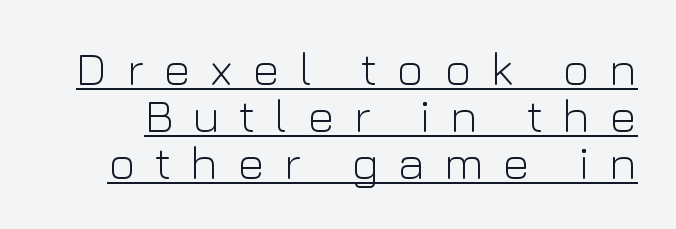
{"serif": "no", "italic": "no", "bold": "no", "weight": "light", "width": "normal", "stroke_contrast": "low", "x_height": "medium", "monospaced": "no", "underline": "yes", "line_spacing": "tight", "line_spacing_ratio": 1.0, "letter_spacing": "wide", "letter_spacing_em": 0.41, "glyph_px": 47}
